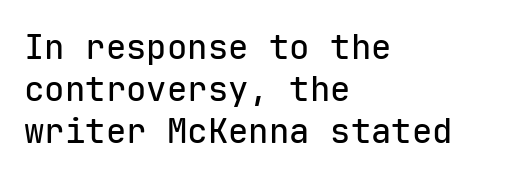
Descenders are the only things crossing below the line. Type style note: lacks serifs. Each letter, wide or thin by design, is forced into the same width here. The tracking reads as untouched default to a designer's eye. Posture: vertical.
